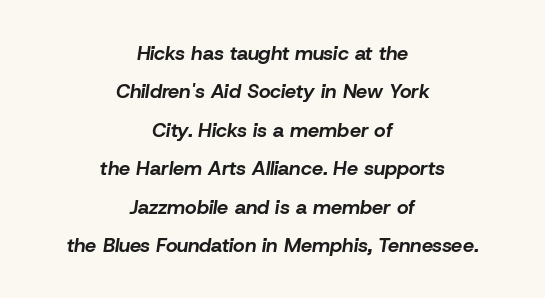
{"italic": "yes", "lean": "right", "slant_degrees": 8, "bold": "yes", "underline": "no", "align": "center", "line_spacing": "loose", "line_spacing_ratio": 1.92, "letter_spacing": "normal", "letter_spacing_em": 0.0, "glyph_px": 20}
